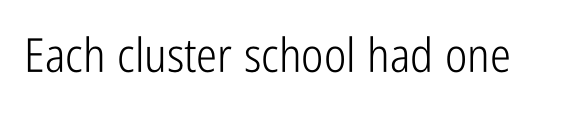
{"serif": "no", "italic": "no", "bold": "no", "weight": "light", "width": "condensed", "stroke_contrast": "low", "x_height": "medium", "monospaced": "no", "underline": "no", "letter_spacing": "normal", "letter_spacing_em": 0.0, "glyph_px": 47}
